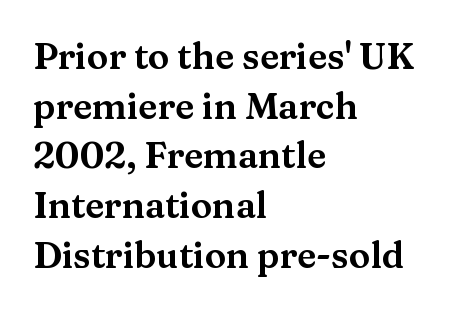
Q: Is the text italic (slanted)? A: No, it is upright.
Q: Is the typeface a serif or a sans-serif typeface? A: Serif.
Q: Is the text underlined? A: No.
Q: How is the paragraph aligned? A: Left-aligned.
Q: Is the spacing between letters normal or unusually wide? A: Normal.
Q: Is the spacing between lines tight, normal or loose? A: Normal.
Q: Width (condensed, normal, or wide)? A: Wide.
Q: Stroke contrast? A: Medium.
Q: x-height? A: Medium.
Q: Monospaced? A: No.
